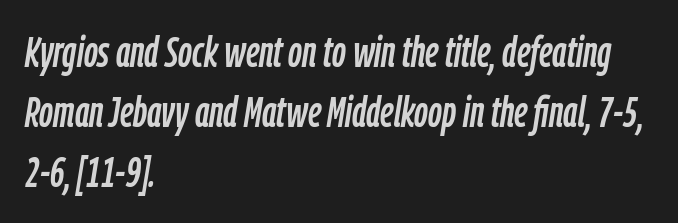
Leftover space on each line is placed entirely after the last word. Underlining? Definitely not there. Note the varied advance widths — an 'i' is clearly narrower than an 'm'. Default kerning and tracking; the words read as compact shapes.
